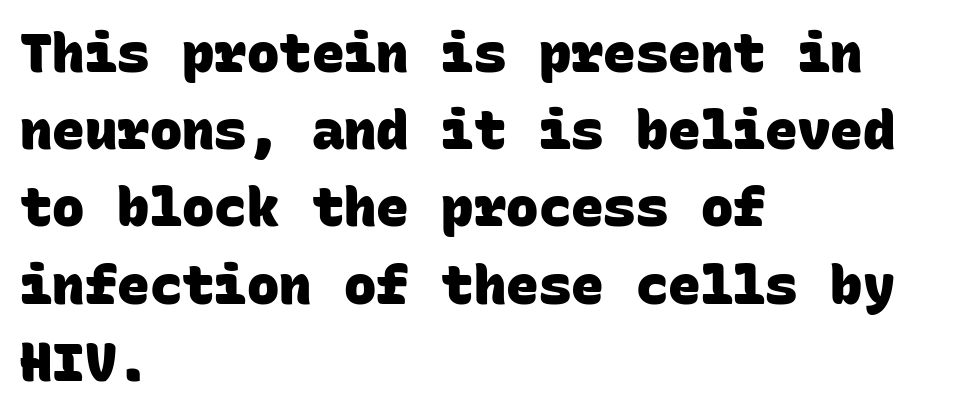
Q: Is the text bold? A: Yes.
Q: Is the typeface a serif or a sans-serif typeface? A: Sans-serif.
Q: Is the text underlined? A: No.
Q: How is the paragraph aligned? A: Left-aligned.
Q: Is the spacing between letters normal or unusually wide? A: Normal.
Q: Is the spacing between lines tight, normal or loose? A: Normal.
Q: Width (condensed, normal, or wide)? A: Normal.
Q: Stroke contrast? A: Low.
Q: x-height? A: Large.
Q: Monospaced? A: Yes.
